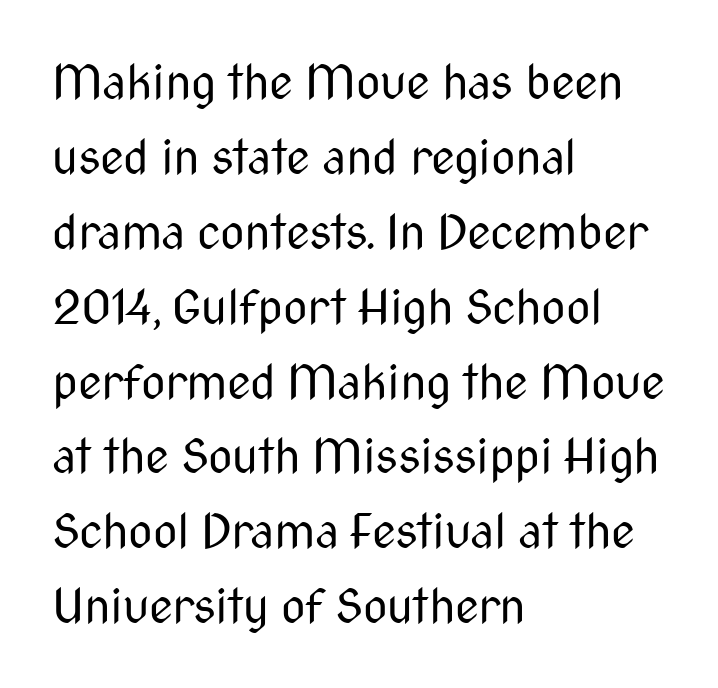
Varying glyph widths throughout — classic text-font behaviour. Underlining? Definitely not there. Weight: in the light-to-regular range. In CSS terms this would be text-align: left.
